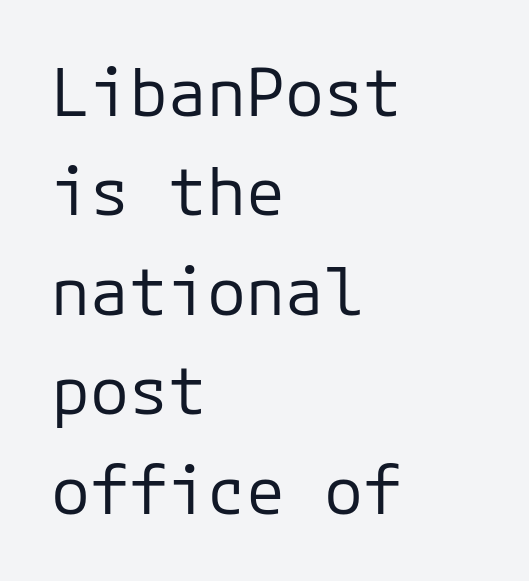
The image shows 65 px regular-weight sans-serif type, upright, monospaced; set left-aligned, normal line spacing (1.53x), normal letter spacing, not underlined; low stroke contrast and a medium x-height.
